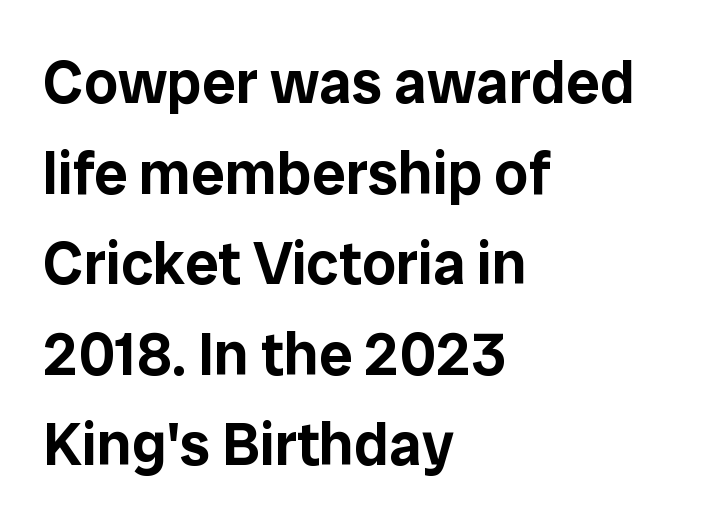
The image shows 60 px sans-serif type, upright; set left-aligned, normal line spacing (1.51x), normal letter spacing, not underlined; low stroke contrast and a medium x-height.
